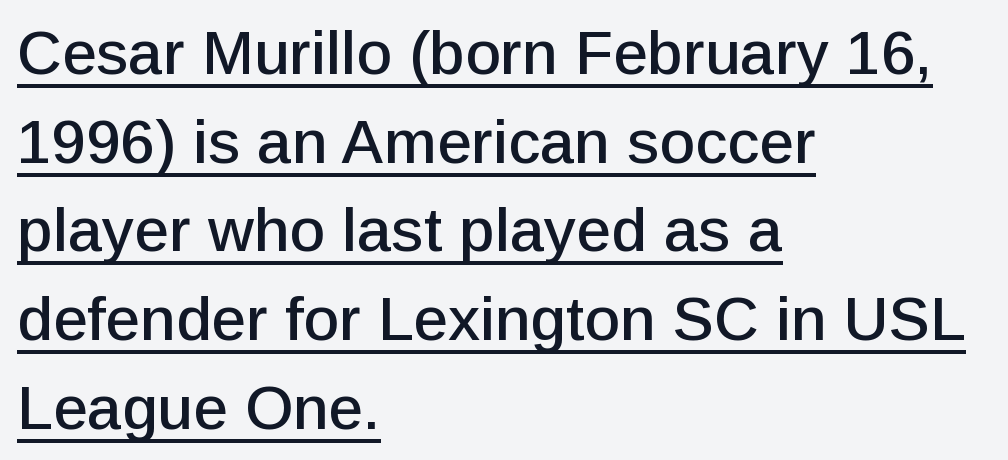
Q: Is the text italic (slanted)? A: No, it is upright.
Q: Is the typeface a serif or a sans-serif typeface? A: Sans-serif.
Q: Is the text underlined? A: Yes.
Q: How is the paragraph aligned? A: Left-aligned.
Q: Is the spacing between letters normal or unusually wide? A: Normal.
Q: Is the spacing between lines tight, normal or loose? A: Normal.
Q: Width (condensed, normal, or wide)? A: Normal.
Q: Stroke contrast? A: Low.
Q: x-height? A: Medium.
Q: Monospaced? A: No.
